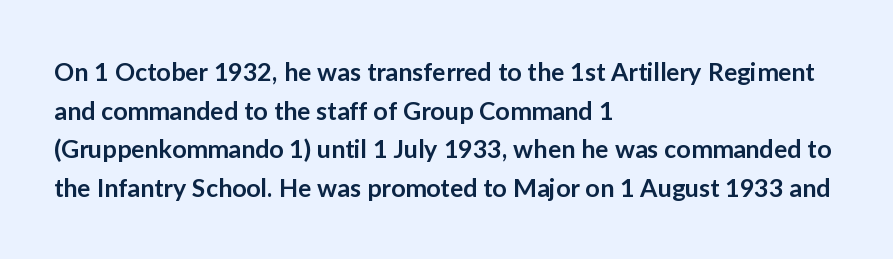
Q: Is the text bold? A: Semi-bold.
Q: Is the text italic (slanted)? A: No, it is upright.
Q: Is the text underlined? A: No.
Q: How is the paragraph aligned? A: Left-aligned.
Q: Is the spacing between letters normal or unusually wide? A: Normal.
Q: Is the spacing between lines tight, normal or loose? A: Normal.
